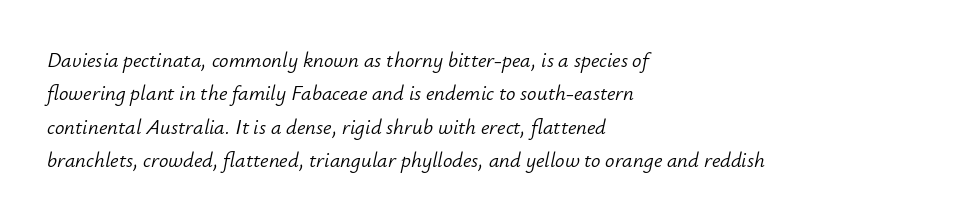
Q: Is the text bold? A: No.
Q: Is the text italic (slanted)? A: Yes, it leans right by about 12 degrees.
Q: Is the text underlined? A: No.
Q: How is the paragraph aligned? A: Left-aligned.
Q: Is the spacing between letters normal or unusually wide? A: Normal.
Q: Is the spacing between lines tight, normal or loose? A: Normal.
